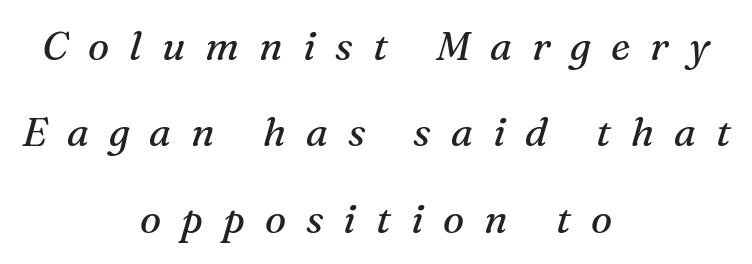
The image shows 40 px regular-weight serif type, italic (leaning right); set centered, loose line spacing (2.16x), unusually wide letter spacing (+0.5 em), not underlined; medium stroke contrast and a medium x-height.
